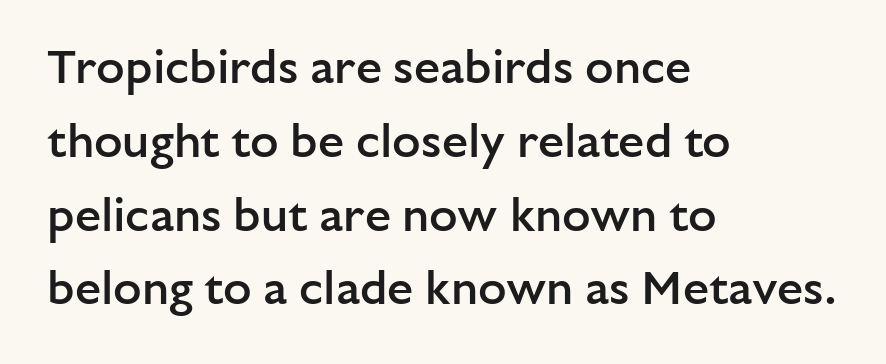
The image shows 47 px semibold sans-serif type, upright; set left-aligned, normal line spacing (1.57x), normal letter spacing, not underlined; low stroke contrast and a medium x-height.
